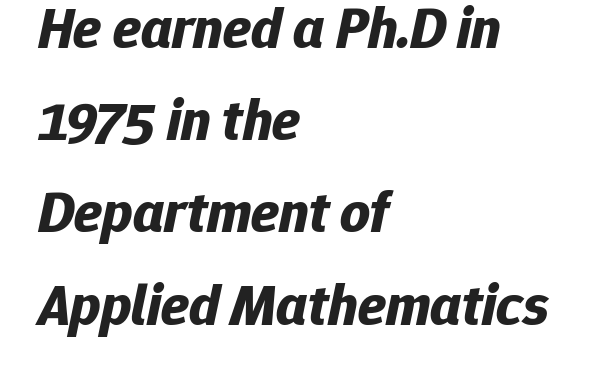
The image shows 58 px bold type, italic (leaning right); set left-aligned, normal line spacing (1.59x), normal letter spacing, not underlined; low stroke contrast and a medium x-height.
